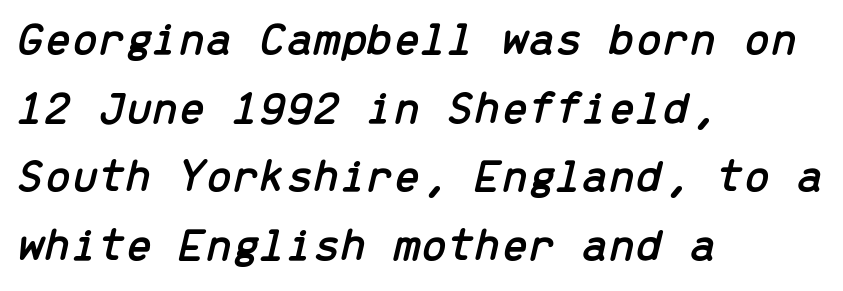
{"italic": "yes", "lean": "right", "slant_degrees": 13, "width": "normal", "stroke_contrast": "low", "x_height": "medium", "monospaced": "yes", "underline": "no", "align": "left", "line_spacing": "normal", "line_spacing_ratio": 1.43, "letter_spacing": "normal", "letter_spacing_em": 0.0, "glyph_px": 48}
